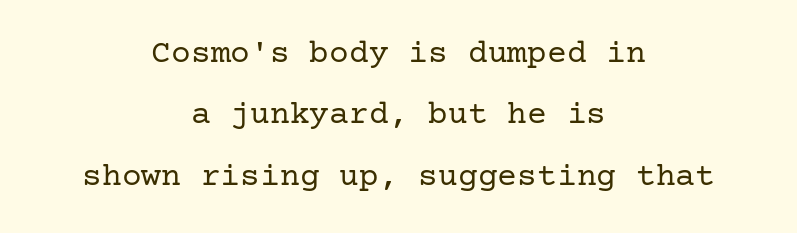
Check where the strokes stop: tiny serifs finish them off. Honestly, the letter spacing is just normal — you wouldn't notice it. Honestly, there is no underline to notice here at all. If you folded the block vertically in half, each line would mirror itself in length.
